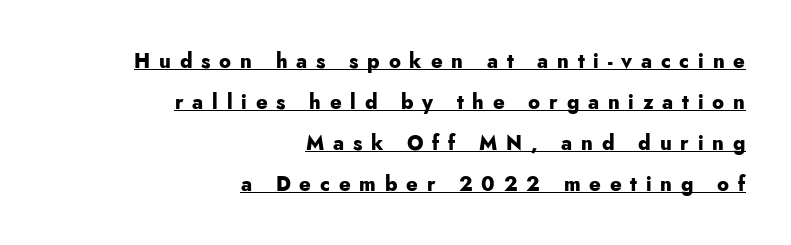
The image shows 20 px bold type, upright; set right-aligned, loose line spacing (2.05x), unusually wide letter spacing (+0.44 em), underlined.
